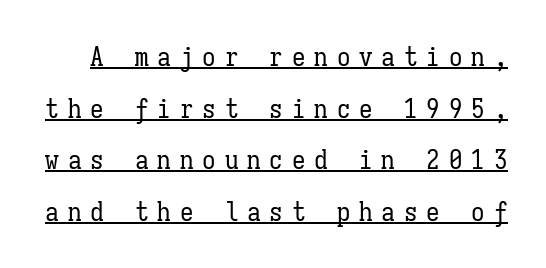
Stem width sits at or under what a default text font uses. The letters stand upright; this is a roman face. Successive baselines arrive slowly, with a big drop between each. This sample uses expanded letter spacing, leaving extra air between glyphs. A baseline rule has been typeset under these characters.
